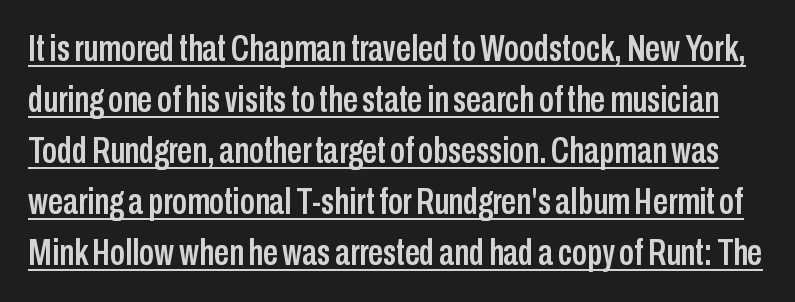
{"serif": "no", "italic": "no", "width": "condensed", "stroke_contrast": "low", "x_height": "medium", "monospaced": "no", "underline": "yes", "line_spacing": "normal", "line_spacing_ratio": 1.38, "letter_spacing": "normal", "letter_spacing_em": 0.0, "glyph_px": 37}
